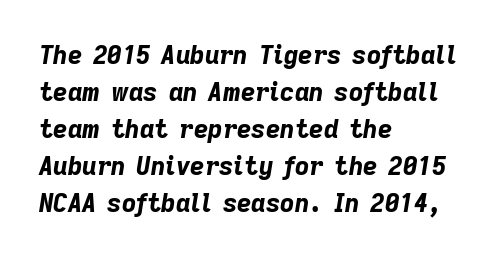
The image shows 25 px bold type, italic (leaning right); set left-aligned, normal line spacing (1.48x), normal letter spacing, not underlined.
